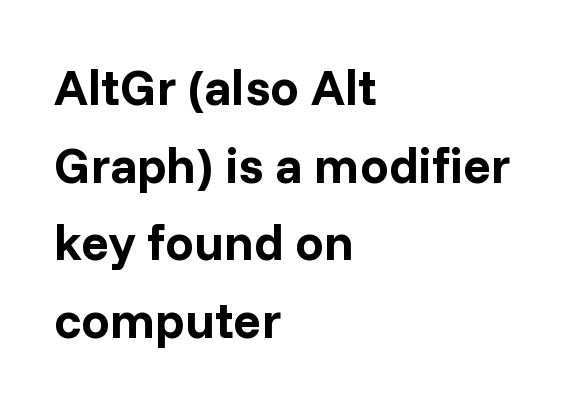
{"serif": "no", "italic": "no", "bold": "yes", "weight": "bold", "width": "normal", "stroke_contrast": "low", "x_height": "medium", "monospaced": "no", "underline": "no", "align": "left", "line_spacing": "normal", "line_spacing_ratio": 1.52, "letter_spacing": "normal", "letter_spacing_em": 0.0, "glyph_px": 51}
